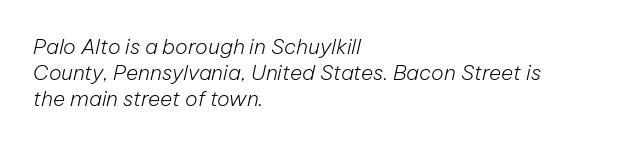
The image shows 21 px text type, italic (leaning right); set left-aligned, line spacing 1.24x, normal letter spacing, not underlined.
